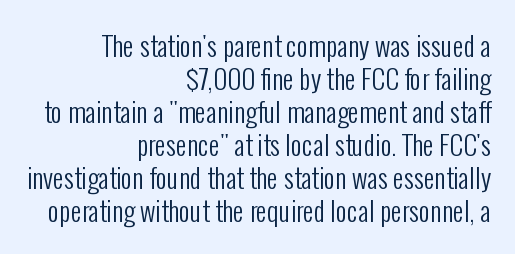
Spacing between characters is what you'd get straight out of the box. Typeset ragged left — the right edge is the straight one. A bare baseline throughout the passage. Vertical stems look standard width or narrower in stroke. You can tell it's not italic because the verticals are truly vertical.
